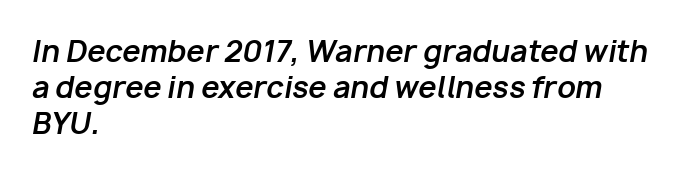
{"italic": "yes", "lean": "right", "slant_degrees": 10, "bold": "yes", "weight": "bold", "width": "normal", "stroke_contrast": "low", "x_height": "medium", "monospaced": "no", "underline": "no", "align": "left", "line_spacing_ratio": 1.24, "letter_spacing": "normal", "letter_spacing_em": 0.0, "glyph_px": 29}
